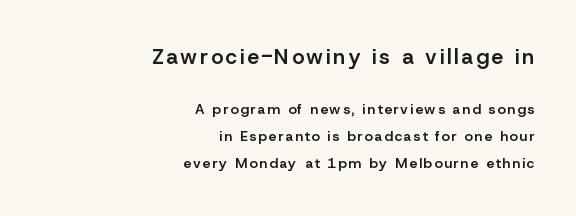
Q: Is the text bold? A: Semi-bold.
Q: Is the text italic (slanted)? A: No, it is upright.
Q: Is the text underlined? A: No.
Q: How is the paragraph aligned? A: Right-aligned.
Q: Is the spacing between lines tight, normal or loose? A: Loose.
Q: Which block of text is set in a larger size, the first (top) or the second (bottom)? A: The first (top) one.
